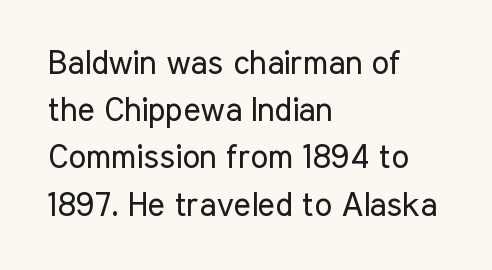
You could not count columns in this text — the font is proportionally spaced. A clean baseline with only descenders dipping below it. Typographically, this falls in the sans-serif category. Successive baselines arrive at the customary interval. The type sits square on the baseline with zero lean. Inter-character spacing is left at the font's built-in metrics.
